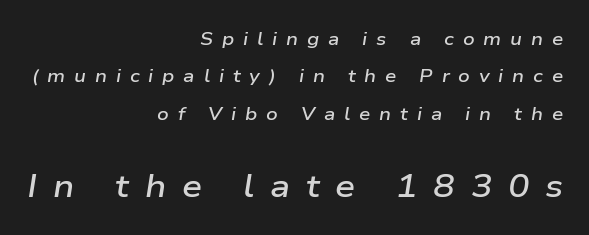
Quick note: underline off. Notice how the stems are inclined rather than vertical — that's the hallmark of italics. This sample trades compactness for vertical openness between lines. You could not count columns in this text — the font is proportionally spaced. This layout puts the modest block above and the oversized block below. Leftover space on each line is placed entirely before the opening word.
